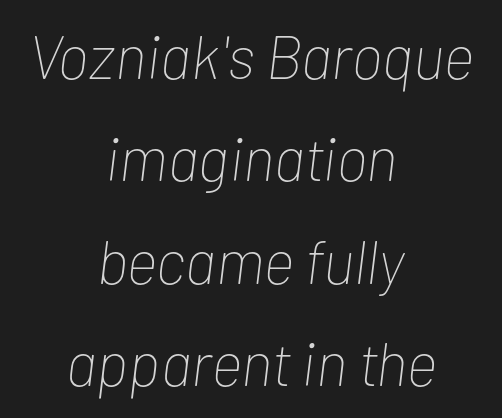
Q: Is the text bold? A: No.
Q: Is the text italic (slanted)? A: Yes, it leans right by about 7 degrees.
Q: Is the text underlined? A: No.
Q: How is the paragraph aligned? A: Centered.
Q: Is the spacing between letters normal or unusually wide? A: Normal.
Q: Is the spacing between lines tight, normal or loose? A: Normal.
Q: Width (condensed, normal, or wide)? A: Condensed.
Q: Stroke contrast? A: Low.
Q: x-height? A: Medium.
Q: Monospaced? A: No.
